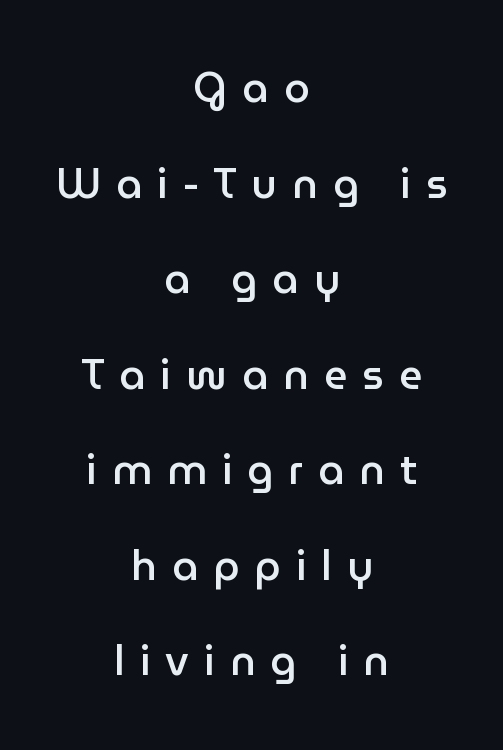
Q: Is the text bold? A: Semi-bold.
Q: Is the text italic (slanted)? A: No, it is upright.
Q: Is the typeface a serif or a sans-serif typeface? A: Sans-serif.
Q: Is the text underlined? A: No.
Q: How is the paragraph aligned? A: Centered.
Q: Is the spacing between letters normal or unusually wide? A: Unusually wide.
Q: Is the spacing between lines tight, normal or loose? A: Loose.
Q: Width (condensed, normal, or wide)? A: Normal.
Q: Stroke contrast? A: Low.
Q: x-height? A: Medium.
Q: Monospaced? A: No.
